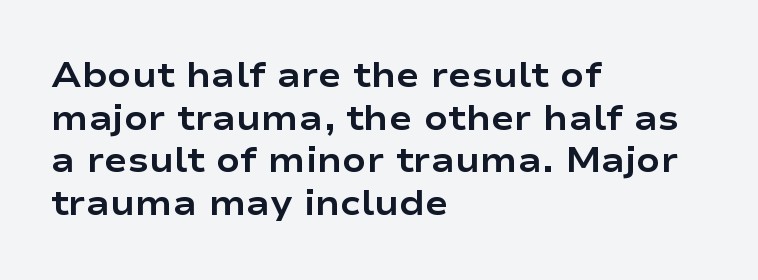
The specimen omits any rule beneath the text block's lines. The characters look thick and weighty, a clear bold. The text block is weighted toward the left margin, trailing off unevenly rightward. Between one letter and the next there's only the usual sliver of space. This sample uses a sans-serif face.
